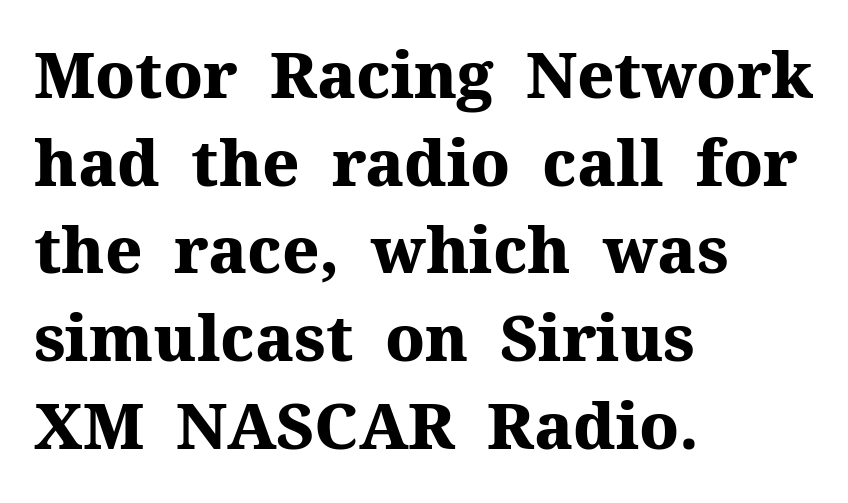
These lines are composed in type with serifs. The lettering stays uniformly vertical, giving the passage a roman look. Spacing verdict: proportional, widths tailored to each character. This sample keeps an unexceptional amount of space between lines.
